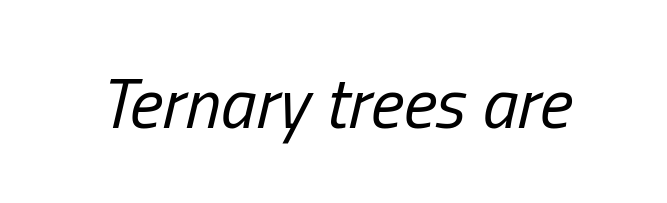
{"italic": "yes", "lean": "right", "slant_degrees": 13, "bold": "no", "weight": "regular", "width": "condensed", "stroke_contrast": "low", "x_height": "medium", "monospaced": "no", "underline": "no", "letter_spacing": "normal", "letter_spacing_em": 0.0, "glyph_px": 71}
